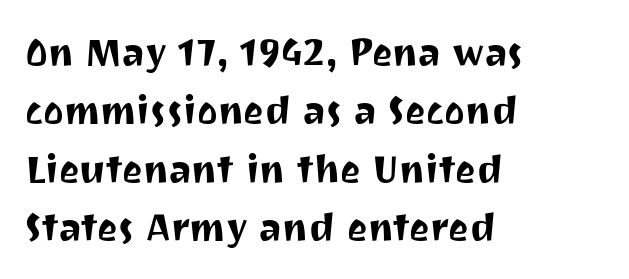
How would I describe the line gaps? Plain and ordinary. Any mark beneath the type? The region is blank. Line beginnings align vertically; line endings do not. Quick note: not italic, upright.
